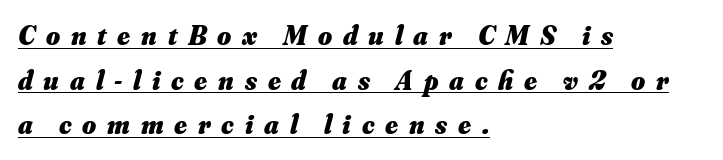
{"italic": "yes", "lean": "right", "slant_degrees": 16, "bold": "yes", "underline": "yes", "align": "left", "line_spacing": "normal", "line_spacing_ratio": 1.65, "letter_spacing": "wide", "letter_spacing_em": 0.4, "glyph_px": 27}
